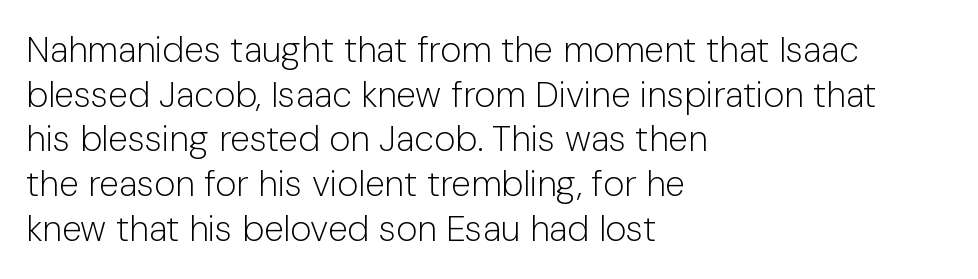
The image shows 36 px light sans-serif type, upright; set left-aligned, line spacing 1.24x, normal letter spacing, not underlined; low stroke contrast and a medium x-height.
